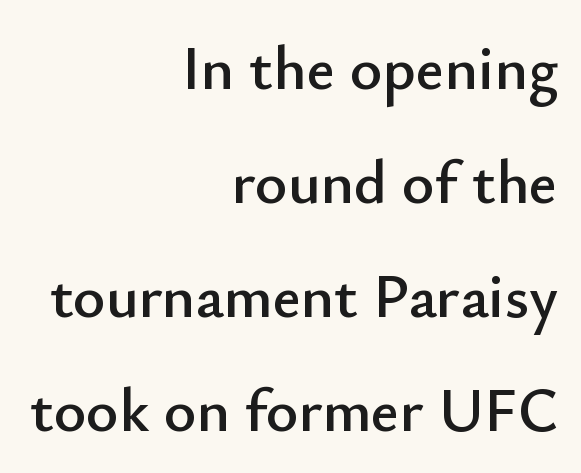
The image shows 62 px sans-serif type, upright; set right-aligned, line spacing 1.84x, normal letter spacing, not underlined; low stroke contrast and a small x-height.
